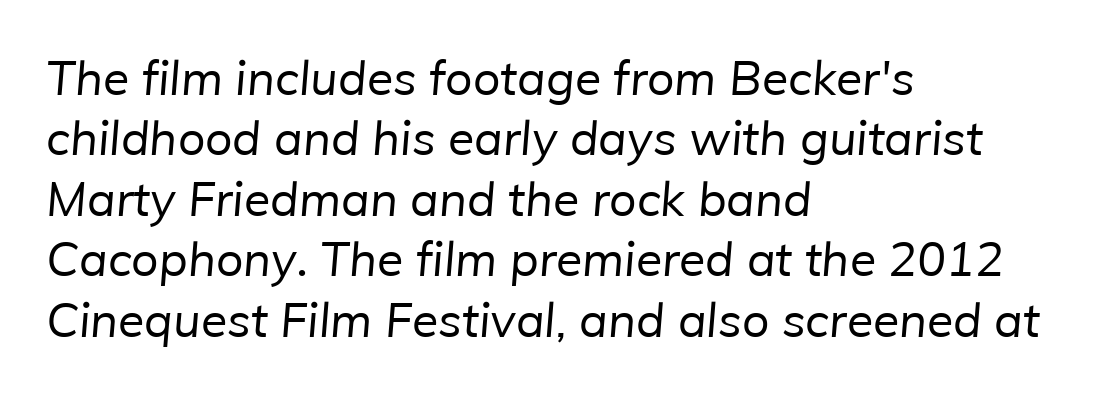
{"serif": "no", "bold": "no", "weight": "regular", "width": "normal", "stroke_contrast": "low", "x_height": "medium", "monospaced": "no", "underline": "no", "align": "left", "line_spacing": "normal", "line_spacing_ratio": 1.26, "letter_spacing": "normal", "letter_spacing_em": 0.0, "glyph_px": 48}
